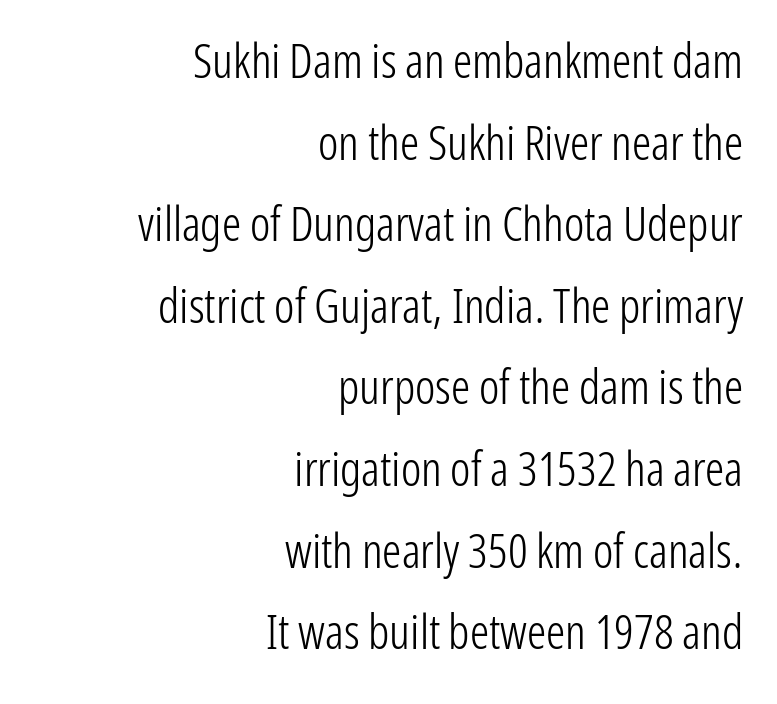
Q: Is the text bold? A: No.
Q: Is the text italic (slanted)? A: No, it is upright.
Q: Is the typeface a serif or a sans-serif typeface? A: Sans-serif.
Q: Is the text underlined? A: No.
Q: How is the paragraph aligned? A: Right-aligned.
Q: Is the spacing between letters normal or unusually wide? A: Normal.
Q: Is the spacing between lines tight, normal or loose? A: Normal.
Q: Width (condensed, normal, or wide)? A: Condensed.
Q: Stroke contrast? A: Low.
Q: x-height? A: Medium.
Q: Monospaced? A: No.
